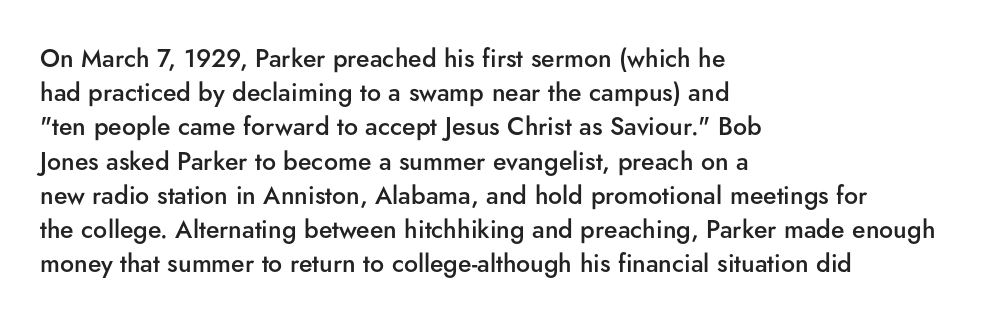
Q: Is the text bold? A: Semi-bold.
Q: Is the text italic (slanted)? A: No, it is upright.
Q: Is the text underlined? A: No.
Q: How is the paragraph aligned? A: Left-aligned.
Q: Is the spacing between letters normal or unusually wide? A: Normal.
Q: Is the spacing between lines tight, normal or loose? A: Normal.
